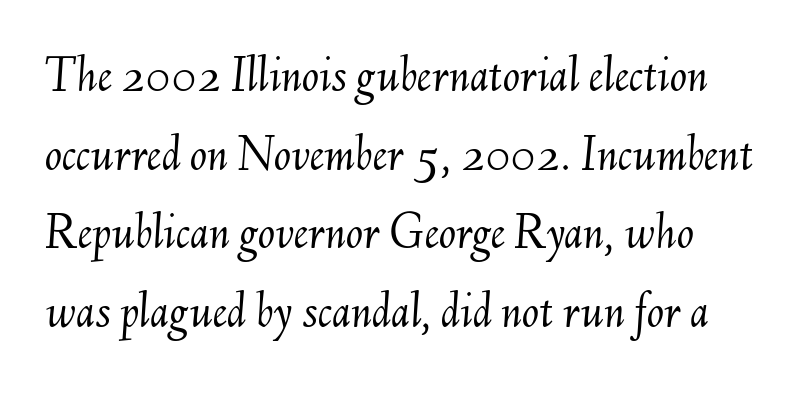
The image shows 51 px light type, italic (leaning right); set normal line spacing (1.54x), normal letter spacing, not underlined; medium stroke contrast and a small x-height.
